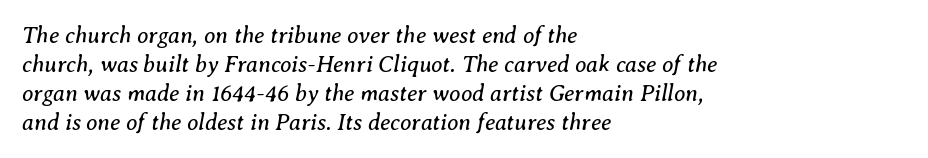
{"italic": "yes", "lean": "right", "slant_degrees": 8, "bold": "no", "underline": "no", "align": "left", "line_spacing": "normal", "line_spacing_ratio": 1.26, "letter_spacing": "normal", "letter_spacing_em": 0.0, "glyph_px": 23}
